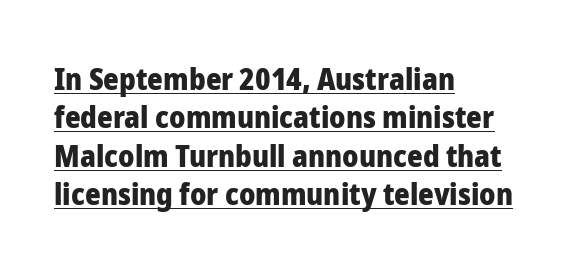
This block has exactly the height ordinary leading produces. What stands out about the letter spacing? Nothing — it is the standard amount. The rendering uses natural spacing where letterforms have individual widths. Leftover space on each line is placed entirely after the last word. Serif or sans? Sans — the stroke terminals are bare.
